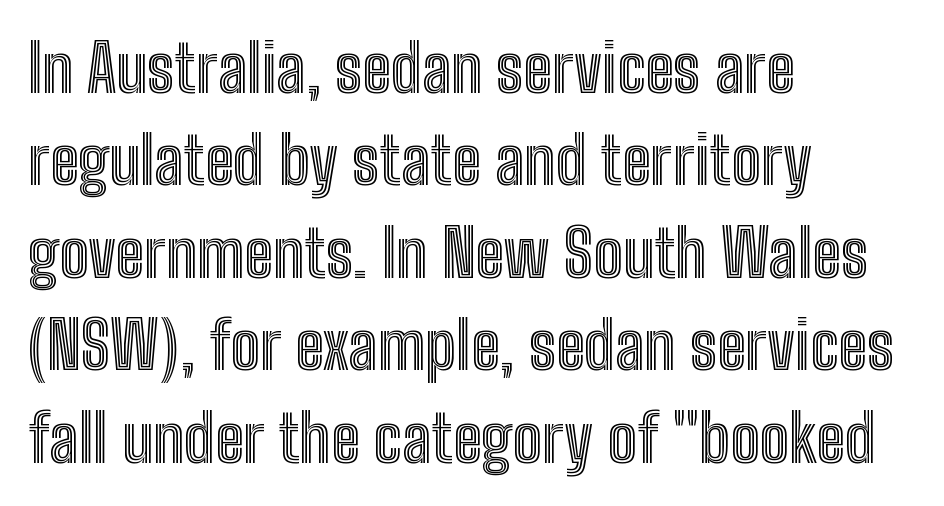
Q: Is the text italic (slanted)? A: No, it is upright.
Q: Is the text underlined? A: No.
Q: How is the paragraph aligned? A: Left-aligned.
Q: Is the spacing between letters normal or unusually wide? A: Normal.
Q: Is the spacing between lines tight, normal or loose? A: Normal.
Q: Width (condensed, normal, or wide)? A: Condensed.
Q: x-height? A: Medium.
Q: Monospaced? A: No.
